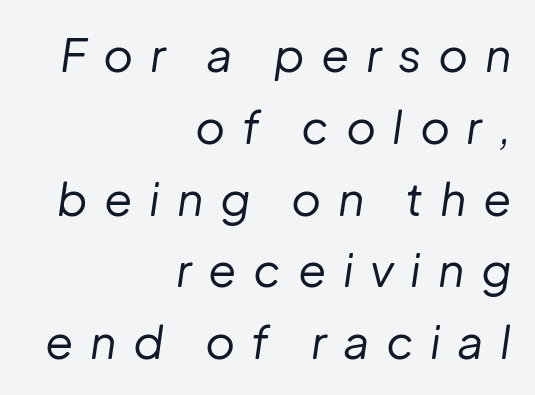
The image shows 46 px regular-weight type, italic (leaning right); set right-aligned, normal line spacing (1.56x), unusually wide letter spacing (+0.36 em), not underlined; low stroke contrast and a medium x-height.
